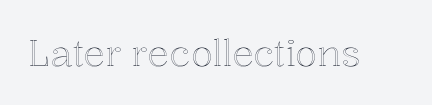
The passage shown is not underscored anywhere. These lines are rendered in a variable-pitch font. Do the letters lean? They stand straight. In terms of letterspacing, this is plain default setting.
